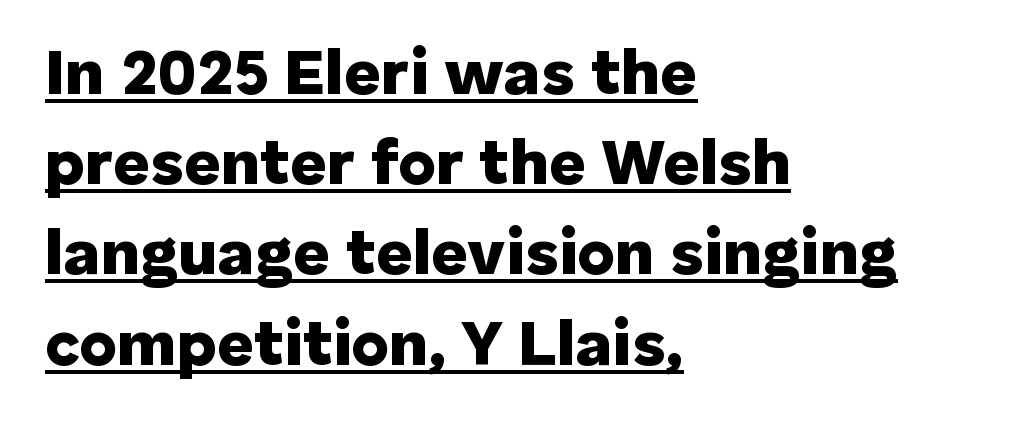
The image shows 64 px heavy sans-serif type, upright; set left-aligned, normal line spacing (1.41x), normal letter spacing, underlined; low stroke contrast and a medium x-height.
